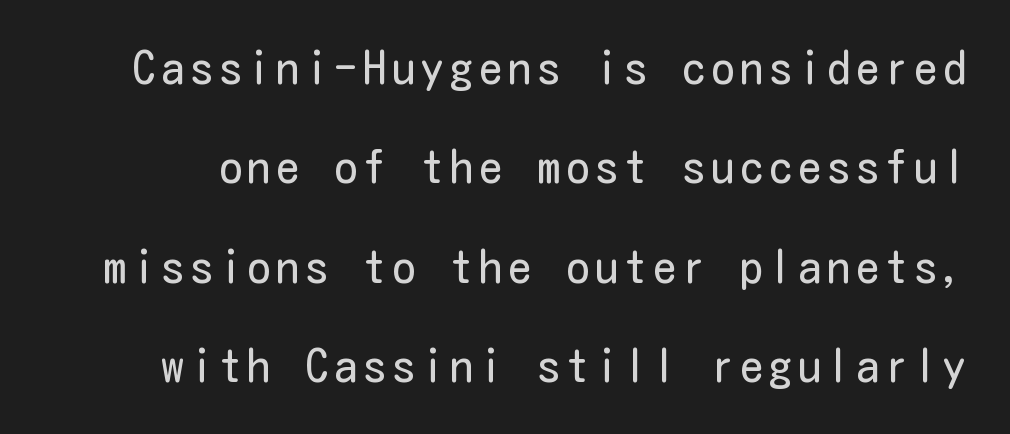
{"serif": "no", "italic": "no", "bold": "no", "weight": "regular", "width": "condensed", "stroke_contrast": "low", "x_height": "medium", "underline": "no", "line_spacing": "loose", "line_spacing_ratio": 2.16, "glyph_px": 46}
